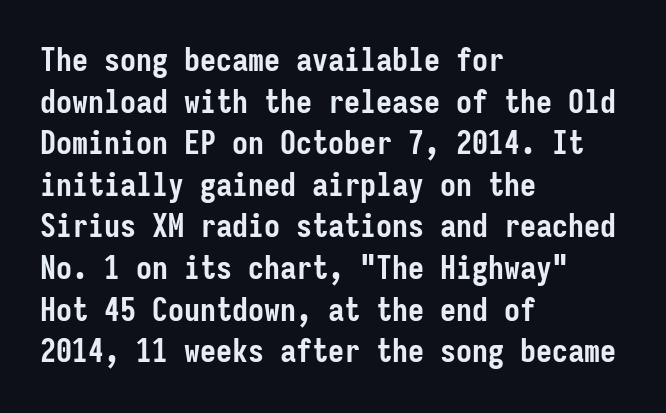
Q: Is the text bold? A: Yes.
Q: Is the text italic (slanted)? A: No, it is upright.
Q: Is the typeface a serif or a sans-serif typeface? A: Sans-serif.
Q: Is the text underlined? A: No.
Q: How is the paragraph aligned? A: Left-aligned.
Q: Is the spacing between letters normal or unusually wide? A: Normal.
Q: Is the spacing between lines tight, normal or loose? A: Normal.
Q: Width (condensed, normal, or wide)? A: Condensed.
Q: Stroke contrast? A: Low.
Q: x-height? A: Medium.
Q: Monospaced? A: Yes.
